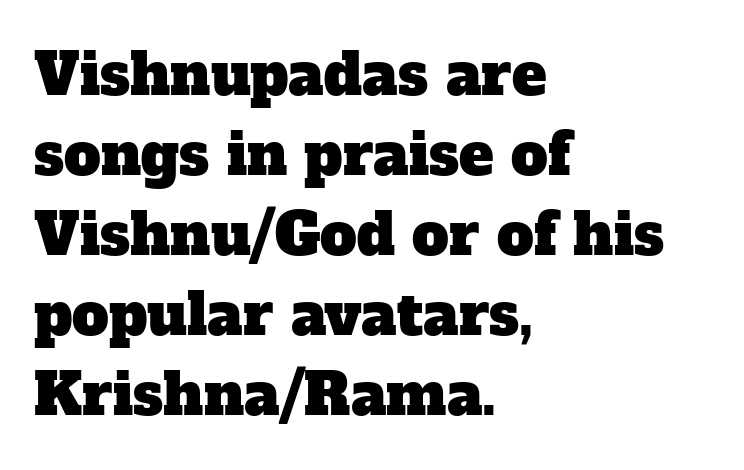
Q: Is the typeface a serif or a sans-serif typeface? A: Serif.
Q: Is the text underlined? A: No.
Q: How is the paragraph aligned? A: Left-aligned.
Q: Is the spacing between letters normal or unusually wide? A: Normal.
Q: Is the spacing between lines tight, normal or loose? A: Normal.
Q: Width (condensed, normal, or wide)? A: Normal.
Q: Stroke contrast? A: Low.
Q: x-height? A: Medium.
Q: Monospaced? A: No.
